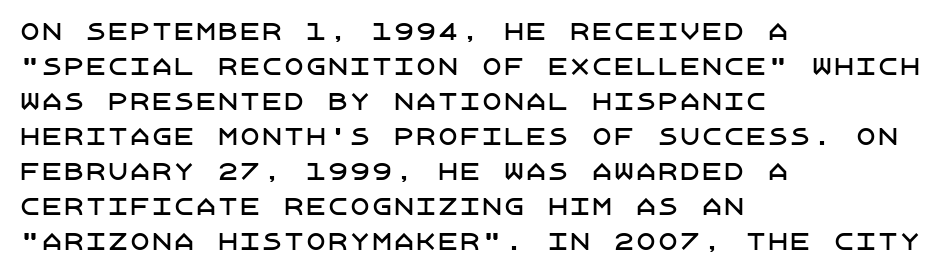
Q: Is the text italic (slanted)? A: No, it is upright.
Q: Is the text underlined? A: No.
Q: How is the paragraph aligned? A: Left-aligned.
Q: Is the spacing between letters normal or unusually wide? A: Normal.
Q: Is the spacing between lines tight, normal or loose? A: Normal.
